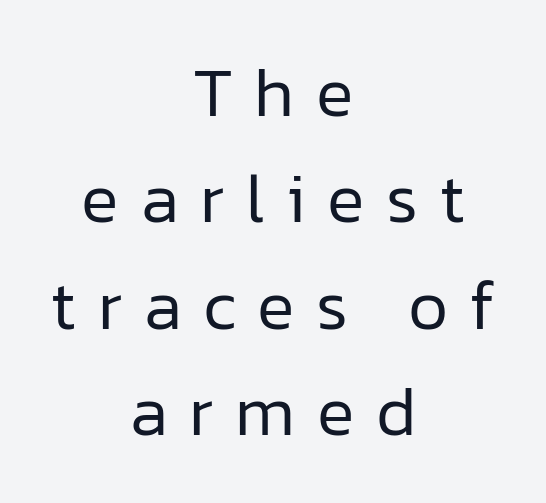
The image shows 70 px regular-weight sans-serif type, upright; set centered, normal line spacing (1.52x), unusually wide letter spacing (+0.31 em), not underlined; low stroke contrast and a medium x-height.
